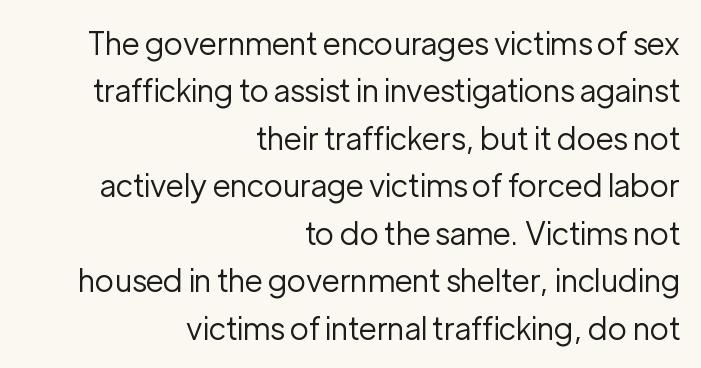
{"serif": "no", "italic": "no", "bold": "no", "weight": "regular", "width": "normal", "stroke_contrast": "low", "x_height": "medium", "monospaced": "no", "underline": "no", "align": "right", "line_spacing": "normal", "line_spacing_ratio": 1.53, "letter_spacing": "normal", "letter_spacing_em": 0.0, "glyph_px": 31}
